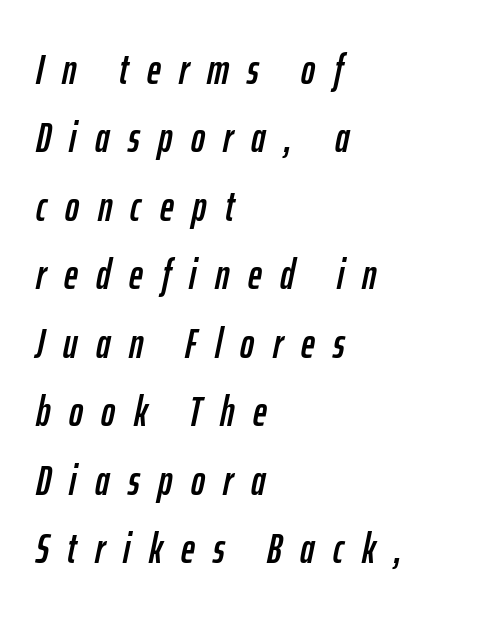
The image shows 42 px condensed type, italic (leaning right); set left-aligned, normal line spacing (1.63x), unusually wide letter spacing (+0.44 em), not underlined; low stroke contrast and a medium x-height.
